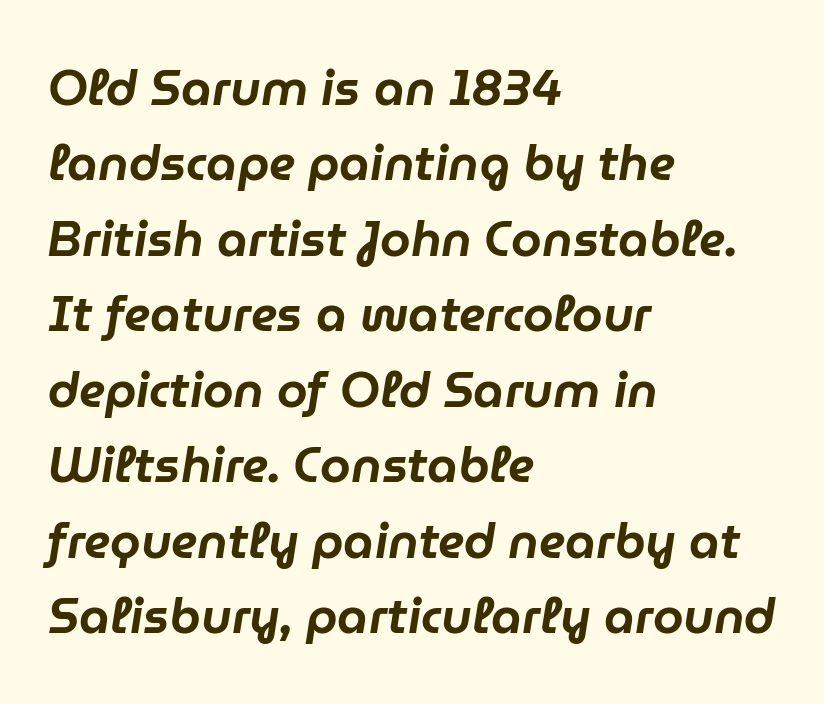
Q: Is the text italic (slanted)? A: Yes, it leans right by about 9 degrees.
Q: Is the text underlined? A: No.
Q: How is the paragraph aligned? A: Left-aligned.
Q: Is the spacing between letters normal or unusually wide? A: Normal.
Q: Is the spacing between lines tight, normal or loose? A: Normal.
Q: Width (condensed, normal, or wide)? A: Normal.
Q: Stroke contrast? A: Low.
Q: x-height? A: Medium.
Q: Monospaced? A: No.
